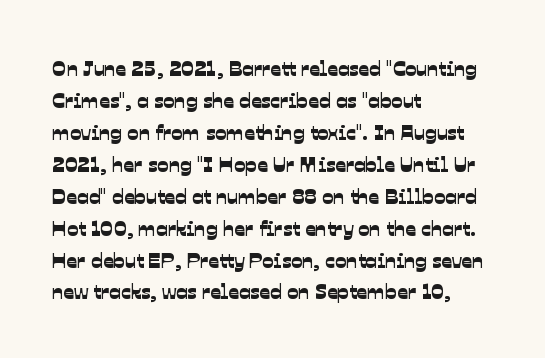
The image shows 21 px text type; set left-aligned, normal line spacing (1.52x), normal letter spacing, not underlined.
